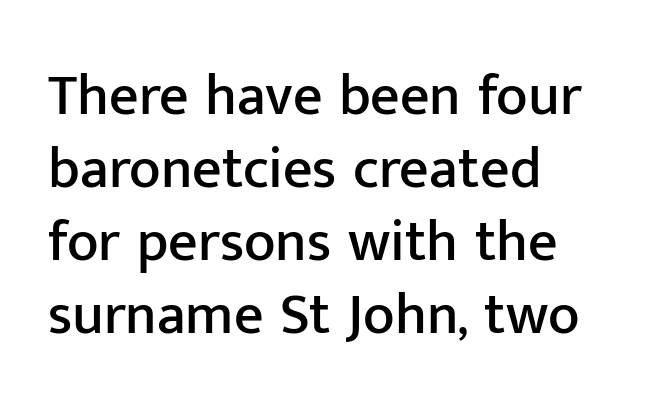
{"serif": "no", "italic": "no", "width": "normal", "stroke_contrast": "low", "x_height": "medium", "monospaced": "no", "underline": "no", "align": "left", "line_spacing": "normal", "line_spacing_ratio": 1.26, "letter_spacing": "normal", "letter_spacing_em": 0.0, "glyph_px": 58}
